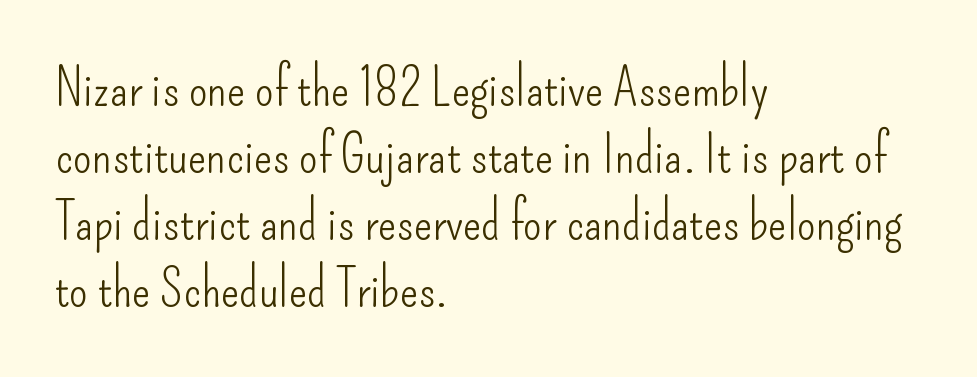
Q: Is the text bold? A: No.
Q: Is the text italic (slanted)? A: No, it is upright.
Q: Is the typeface a serif or a sans-serif typeface? A: Sans-serif.
Q: Is the text underlined? A: No.
Q: How is the paragraph aligned? A: Left-aligned.
Q: Is the spacing between letters normal or unusually wide? A: Normal.
Q: Width (condensed, normal, or wide)? A: Condensed.
Q: Stroke contrast? A: Low.
Q: x-height? A: Small.
Q: Monospaced? A: No.
